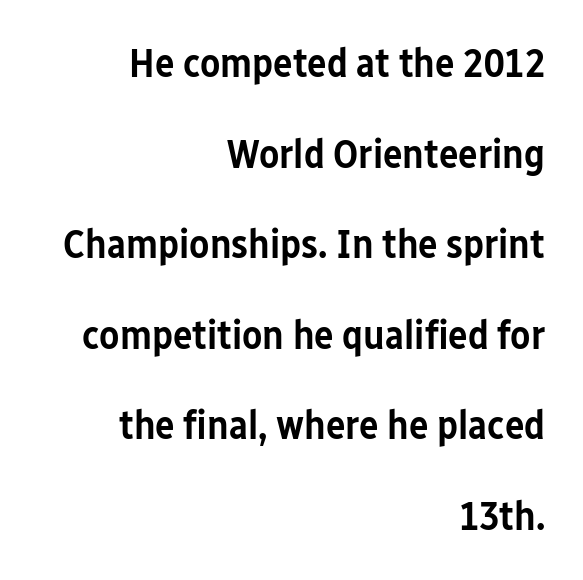
Q: Is the text bold? A: Semi-bold.
Q: Is the text italic (slanted)? A: No, it is upright.
Q: Is the typeface a serif or a sans-serif typeface? A: Sans-serif.
Q: Is the text underlined? A: No.
Q: How is the paragraph aligned? A: Right-aligned.
Q: Is the spacing between letters normal or unusually wide? A: Normal.
Q: Is the spacing between lines tight, normal or loose? A: Loose.
Q: Width (condensed, normal, or wide)? A: Condensed.
Q: Stroke contrast? A: Low.
Q: x-height? A: Medium.
Q: Monospaced? A: No.
